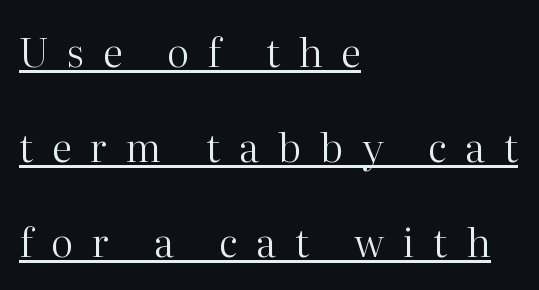
Q: Is the text bold? A: No.
Q: Is the text italic (slanted)? A: No, it is upright.
Q: Is the typeface a serif or a sans-serif typeface? A: Serif.
Q: Is the text underlined? A: Yes.
Q: How is the paragraph aligned? A: Left-aligned.
Q: Is the spacing between letters normal or unusually wide? A: Unusually wide.
Q: Is the spacing between lines tight, normal or loose? A: Loose.
Q: Width (condensed, normal, or wide)? A: Normal.
Q: Stroke contrast? A: High.
Q: x-height? A: Medium.
Q: Monospaced? A: No.
